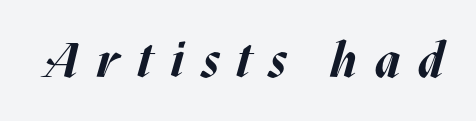
Q: Is the text bold? A: Yes.
Q: Is the text italic (slanted)? A: Yes, it leans right by about 17 degrees.
Q: Is the text underlined? A: No.
Q: Is the spacing between letters normal or unusually wide? A: Unusually wide.
Q: Width (condensed, normal, or wide)? A: Normal.
Q: Stroke contrast? A: Medium.
Q: x-height? A: Large.
Q: Monospaced? A: No.
